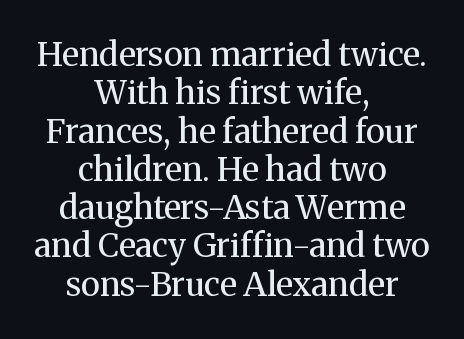
Q: Is the text bold? A: No.
Q: Is the text italic (slanted)? A: No, it is upright.
Q: Is the typeface a serif or a sans-serif typeface? A: Serif.
Q: Is the text underlined? A: No.
Q: How is the paragraph aligned? A: Centered.
Q: Is the spacing between letters normal or unusually wide? A: Normal.
Q: Width (condensed, normal, or wide)? A: Normal.
Q: Stroke contrast? A: Medium.
Q: x-height? A: Medium.
Q: Monospaced? A: No.
